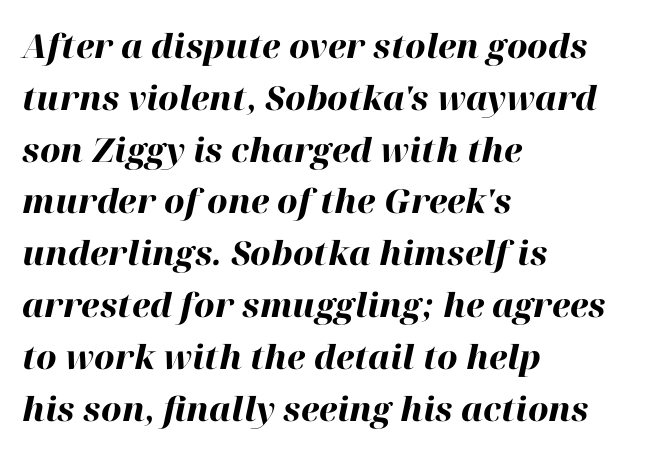
The image shows 33 px heavy type, italic (leaning right); set left-aligned, normal line spacing (1.57x), normal letter spacing, not underlined; high stroke contrast and a medium x-height.
